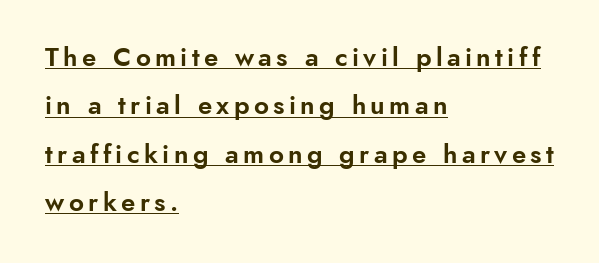
The image shows 26 px text type, upright; set left-aligned, line spacing 1.86x, underlined.
